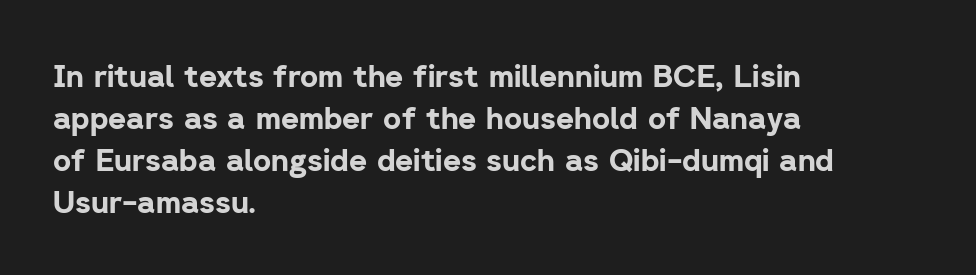
The area under the type is left untouched. Students, observe: this is what conventionally led text looks like. The letters advance in unequal steps, a hallmark of proportional type. Typesetter's note: full bold, strokes at maximum text heaviness. Nope, no serifs anywhere on these letters.
